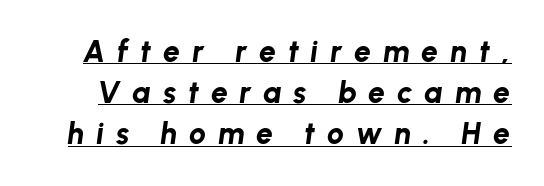
{"italic": "yes", "lean": "right", "slant_degrees": 8, "bold": "yes", "weight": "bold", "width": "normal", "stroke_contrast": "low", "x_height": "medium", "monospaced": "no", "underline": "yes", "line_spacing": "normal", "line_spacing_ratio": 1.37, "letter_spacing": "wide", "letter_spacing_em": 0.4, "glyph_px": 30}
